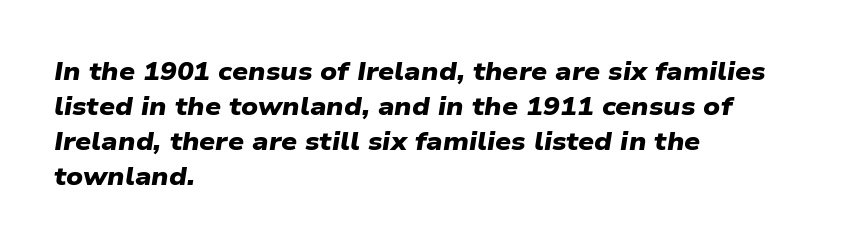
The image shows 25 px bold type; set left-aligned, normal line spacing (1.4x), normal letter spacing, not underlined.
